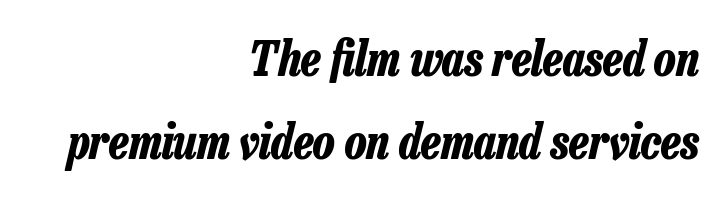
The image shows 48 px bold, condensed type, italic (leaning right); set right-aligned, line spacing 1.73x, normal letter spacing, not underlined; low stroke contrast and a medium x-height.
